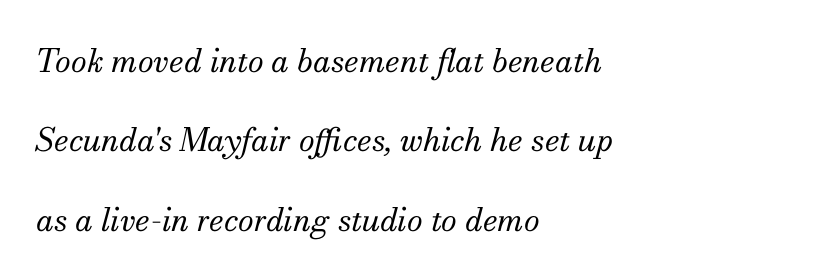
The lines are spread far apart with generous leading. This sample uses a serif face. Each line starts at the same left margin while the right side varies. This rendering leaves character spacing at its baseline value.
